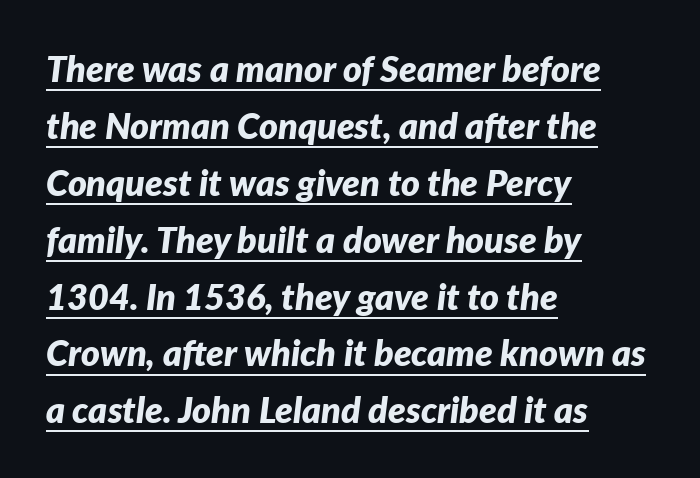
The image shows 36 px bold type, italic (leaning right); set left-aligned, normal line spacing (1.58x), normal letter spacing, underlined; low stroke contrast and a medium x-height.
